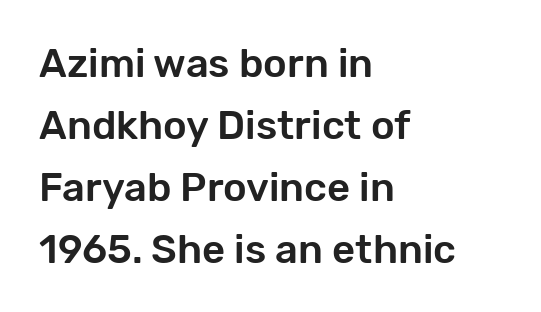
{"serif": "no", "italic": "no", "width": "normal", "stroke_contrast": "low", "x_height": "medium", "monospaced": "no", "underline": "no", "align": "left", "line_spacing": "normal", "line_spacing_ratio": 1.55, "letter_spacing": "normal", "letter_spacing_em": 0.0, "glyph_px": 40}
